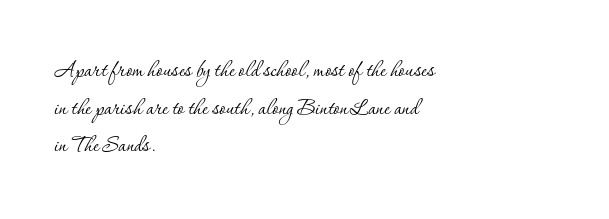
Q: Is the text bold? A: No.
Q: Is the text italic (slanted)? A: Yes.
Q: Is the typeface a serif or a sans-serif typeface? A: Serif.
Q: Is the text underlined? A: No.
Q: How is the paragraph aligned? A: Left-aligned.
Q: Is the spacing between letters normal or unusually wide? A: Normal.
Q: Is the spacing between lines tight, normal or loose? A: Normal.
Q: Width (condensed, normal, or wide)? A: Normal.
Q: Stroke contrast? A: Low.
Q: x-height? A: Small.
Q: Monospaced? A: No.
